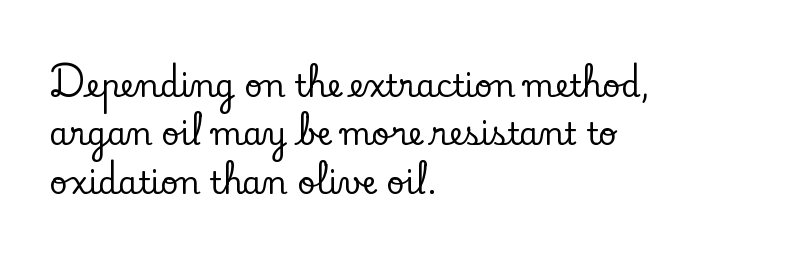
Q: Is the text italic (slanted)? A: No, it is upright.
Q: Is the typeface a serif or a sans-serif typeface? A: Serif.
Q: Is the text underlined? A: No.
Q: How is the paragraph aligned? A: Left-aligned.
Q: Is the spacing between letters normal or unusually wide? A: Normal.
Q: Is the spacing between lines tight, normal or loose? A: Normal.
Q: Width (condensed, normal, or wide)? A: Normal.
Q: Stroke contrast? A: Low.
Q: x-height? A: Small.
Q: Monospaced? A: No.
